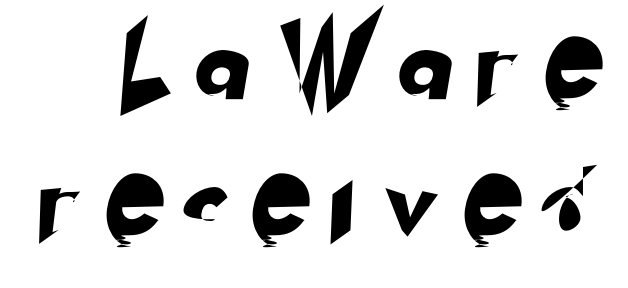
{"serif": "no", "width": "normal", "stroke_contrast": "low", "x_height": "small", "monospaced": "no", "underline": "no", "line_spacing_ratio": 1.88, "letter_spacing": "wide", "letter_spacing_em": 0.45, "glyph_px": 73}
